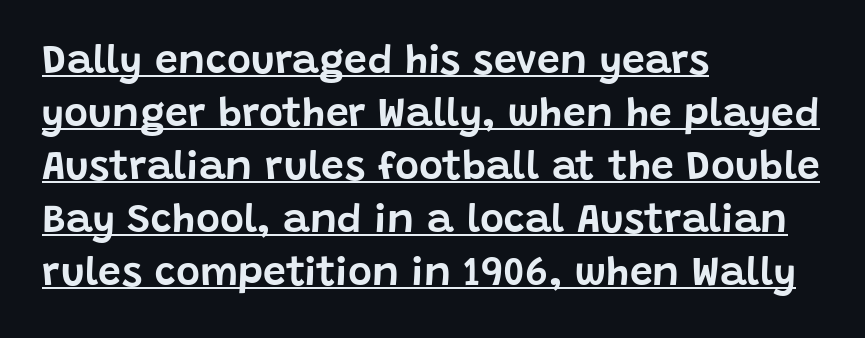
Q: Is the text italic (slanted)? A: No, it is upright.
Q: Is the typeface a serif or a sans-serif typeface? A: Sans-serif.
Q: Is the text underlined? A: Yes.
Q: How is the paragraph aligned? A: Left-aligned.
Q: Is the spacing between letters normal or unusually wide? A: Normal.
Q: Is the spacing between lines tight, normal or loose? A: Normal.
Q: Width (condensed, normal, or wide)? A: Normal.
Q: Stroke contrast? A: Low.
Q: x-height? A: Large.
Q: Monospaced? A: No.
